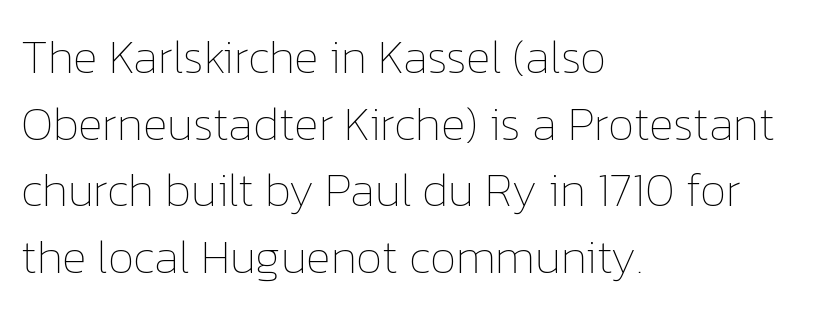
The typography opts for an upright posture over an oblique one. Any mark beneath the type? The region is blank. Do the characters align in a grid? No, the font is proportional. The text block is weighted toward the left margin, trailing off unevenly rightward.
